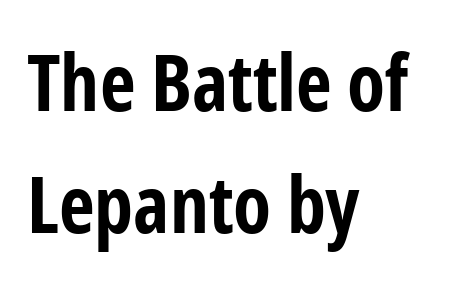
A full-strength bold gives these letters their thick strokes. The face used here is rendered with its standard letterfit. Baseline-to-baseline distance is the conventional proportion of letter height. Is the block centered? No — it sits flush against the left margin.
